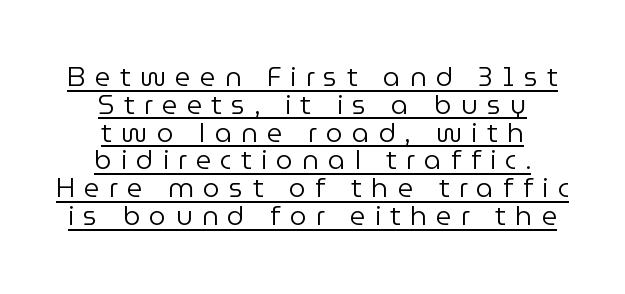
Q: Is the text bold? A: No.
Q: Is the text italic (slanted)? A: No, it is upright.
Q: Is the text underlined? A: Yes.
Q: How is the paragraph aligned? A: Centered.
Q: Is the spacing between letters normal or unusually wide? A: Unusually wide.
Q: Is the spacing between lines tight, normal or loose? A: Tight.
